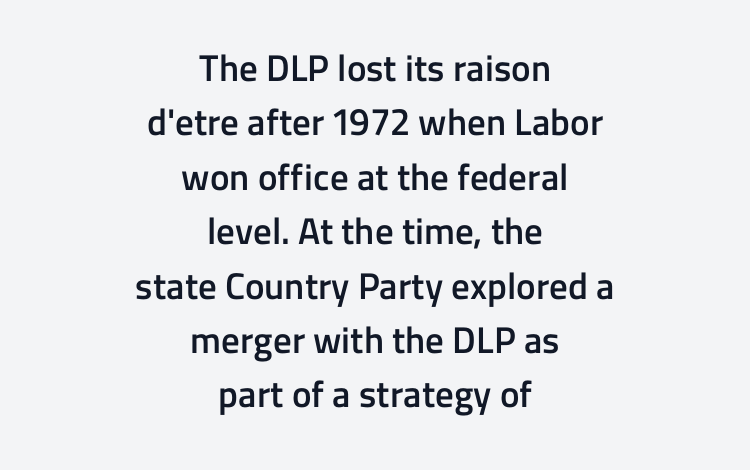
The rendering uses natural spacing where letterforms have individual widths. Reading down the column, the eye jumps a familiar distance to each next line. If you folded the block vertically in half, each line would mirror itself in length. Weight: semibold (demi).
